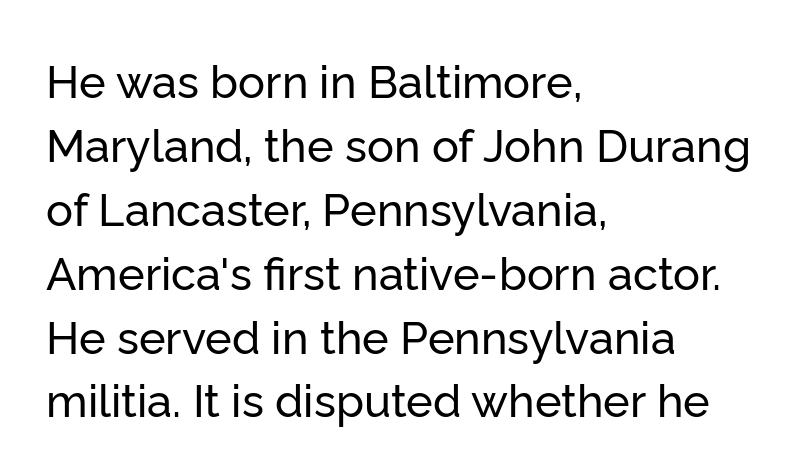
Upright lettering throughout. Character widths vary here, with narrow letters taking less room than wide ones. The lines sit at an ordinary, default distance from one another. Decoration check: the copy has no underline. The text was rendered using a sans face with plain stroke endings.
